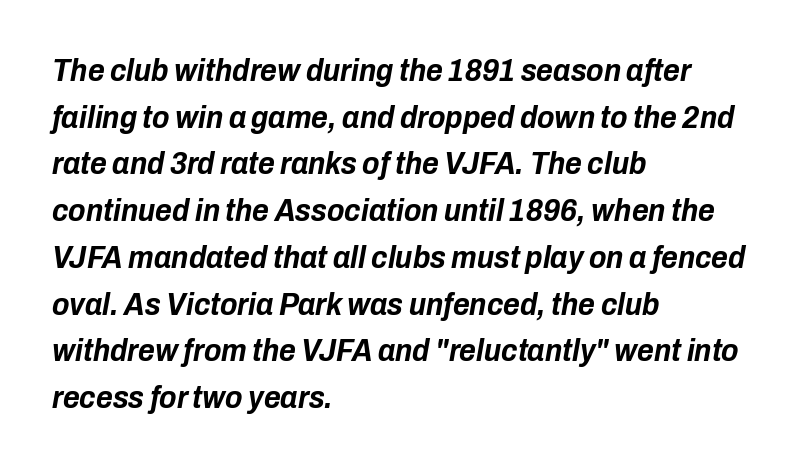
{"italic": "yes", "lean": "right", "slant_degrees": 10, "bold": "yes", "weight": "bold", "width": "condensed", "stroke_contrast": "low", "x_height": "medium", "monospaced": "no", "underline": "no", "align": "left", "line_spacing": "normal", "line_spacing_ratio": 1.46, "letter_spacing": "normal", "letter_spacing_em": 0.0, "glyph_px": 32}
